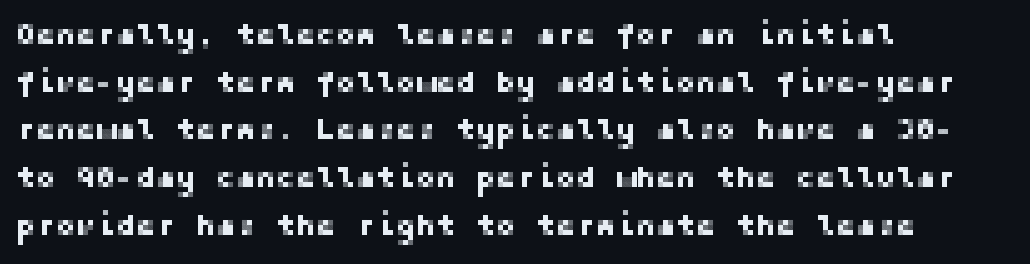
{"serif": "no", "italic": "no", "width": "normal", "stroke_contrast": "low", "x_height": "medium", "underline": "no", "align": "left", "line_spacing": "normal", "line_spacing_ratio": 1.59, "letter_spacing": "normal", "letter_spacing_em": 0.0, "glyph_px": 30}
